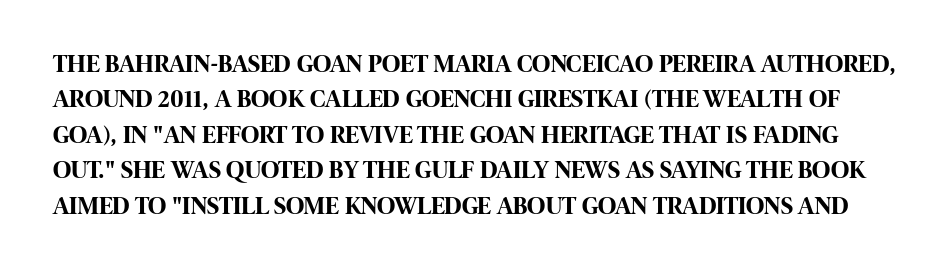
Q: Is the text bold? A: Yes.
Q: Is the text italic (slanted)? A: No, it is upright.
Q: Is the text underlined? A: No.
Q: Is the spacing between letters normal or unusually wide? A: Normal.
Q: Is the spacing between lines tight, normal or loose? A: Normal.
